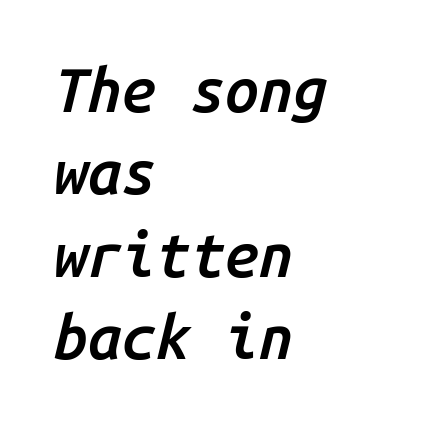
{"italic": "yes", "lean": "right", "slant_degrees": 14, "bold": "semi", "weight": "semibold", "width": "normal", "stroke_contrast": "low", "x_height": "medium", "monospaced": "yes", "underline": "no", "align": "left", "line_spacing": "normal", "line_spacing_ratio": 1.35, "letter_spacing": "normal", "letter_spacing_em": 0.0, "glyph_px": 61}
